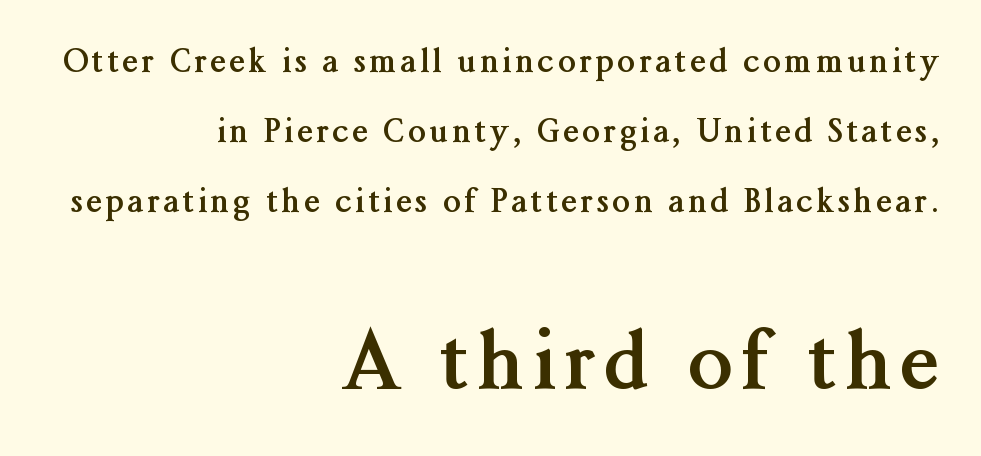
The image shows 79 px semibold serif type, upright; set right-aligned, loose line spacing (2.19x), not underlined; the second (bottom) block is 2.47x larger; medium stroke contrast and a medium x-height.
